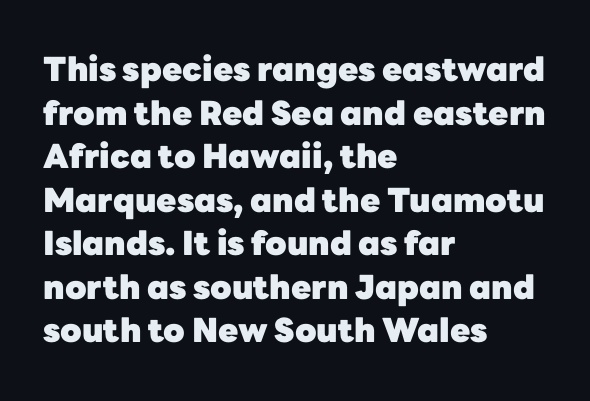
The image shows 33 px heavy sans-serif type, upright; set left-aligned, normal line spacing (1.32x), normal letter spacing, not underlined; low stroke contrast and a medium x-height.
